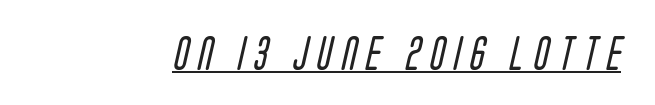
Q: Is the text bold? A: No.
Q: Is the typeface a serif or a sans-serif typeface? A: Sans-serif.
Q: Is the text underlined? A: Yes.
Q: Is the spacing between letters normal or unusually wide? A: Unusually wide.
Q: Width (condensed, normal, or wide)? A: Condensed.
Q: Stroke contrast? A: Low.
Q: x-height? A: Large.
Q: Monospaced? A: No.
